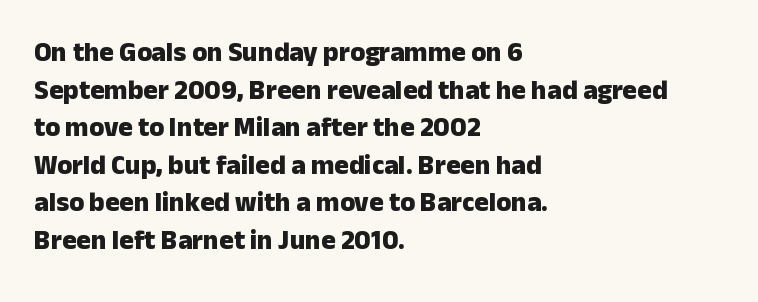
The image shows 27 px bold type, upright; set left-aligned, normal line spacing (1.39x), normal letter spacing, not underlined.
